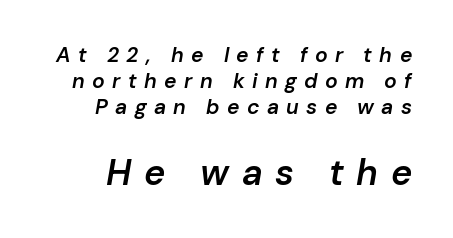
The image shows 36 px semibold type, italic (leaning right); set normal line spacing (1.25x), unusually wide letter spacing (+0.35 em), not underlined; the second (bottom) block is 1.71x larger; low stroke contrast and a medium x-height.
